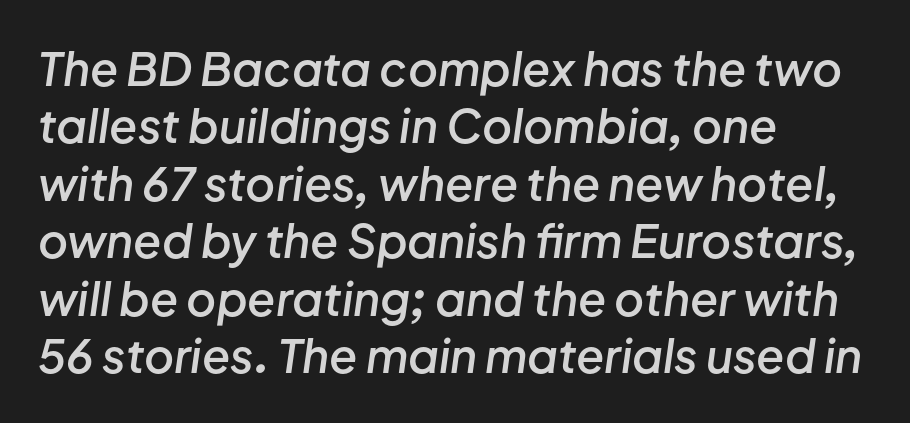
Left-aligned paragraph, ragged on the right. The baseline area is clear. Is the type bold? Partly — it's a semibold, heavier than regular but not fully bold. It's the slanting kind of type. The passage shown is typed in a proportional face where columns would drift. If you measured baseline to baseline, you'd find a middling distance.
